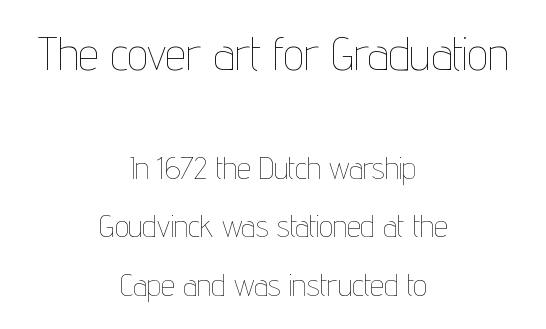
{"italic": "no", "bold": "no", "weight": "thin", "width": "condensed", "stroke_contrast": "low", "x_height": "medium", "monospaced": "no", "underline": "no", "align": "center", "line_spacing_ratio": 1.89, "letter_spacing": "normal", "letter_spacing_em": 0.0, "larger_block": "first", "size_ratio": 1.48, "glyph_px": 46}
